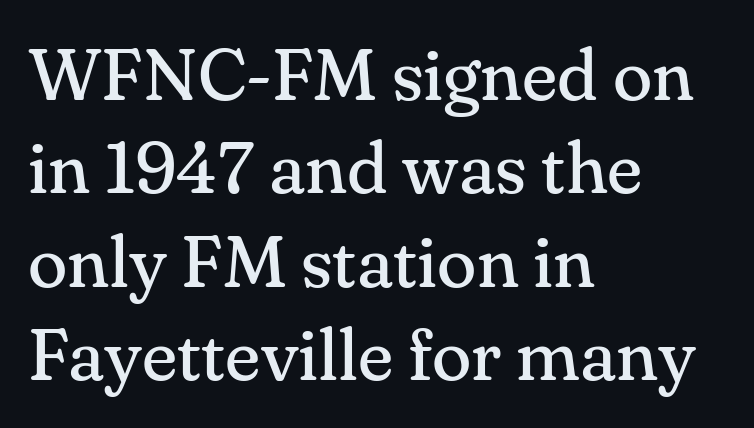
{"serif": "yes", "italic": "no", "bold": "no", "weight": "regular", "width": "normal", "stroke_contrast": "medium", "x_height": "small", "monospaced": "no", "underline": "no", "align": "left", "line_spacing": "normal", "line_spacing_ratio": 1.28, "letter_spacing": "normal", "letter_spacing_em": 0.0, "glyph_px": 73}
